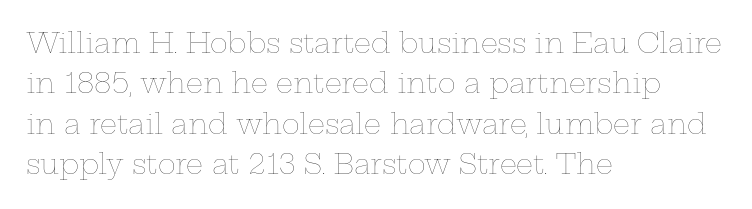
{"italic": "no", "bold": "no", "underline": "no", "align": "left", "line_spacing": "normal", "line_spacing_ratio": 1.5, "letter_spacing": "normal", "letter_spacing_em": 0.0, "glyph_px": 27}
